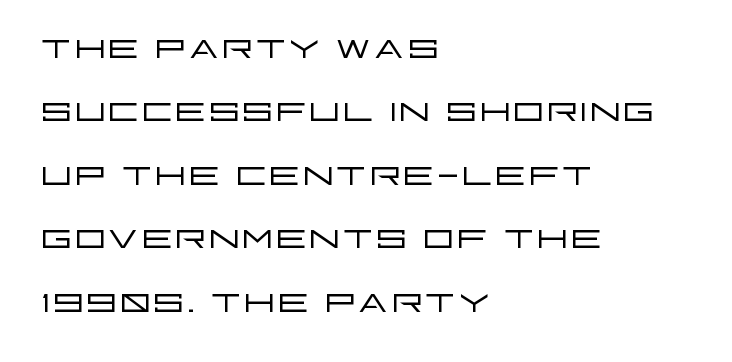
The image shows 50 px light, wide sans-serif type, upright; set left-aligned, normal line spacing (1.27x), normal letter spacing, not underlined; low stroke contrast and a large x-height.
